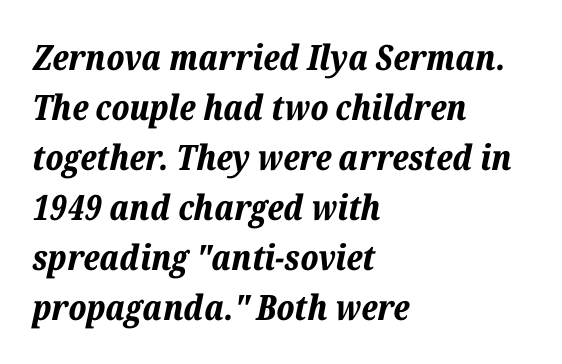
The image shows 35 px bold type, italic (leaning right); set left-aligned, normal line spacing (1.43x), normal letter spacing, not underlined; low stroke contrast and a medium x-height.
